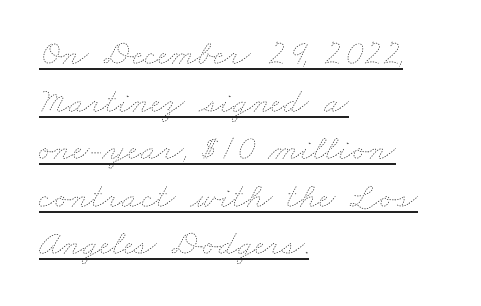
Q: Is the text bold? A: No.
Q: Is the text underlined? A: Yes.
Q: How is the paragraph aligned? A: Left-aligned.
Q: Is the spacing between letters normal or unusually wide? A: Normal.
Q: Is the spacing between lines tight, normal or loose? A: Normal.
Q: Width (condensed, normal, or wide)? A: Wide.
Q: Stroke contrast? A: Low.
Q: x-height? A: Small.
Q: Monospaced? A: No.
